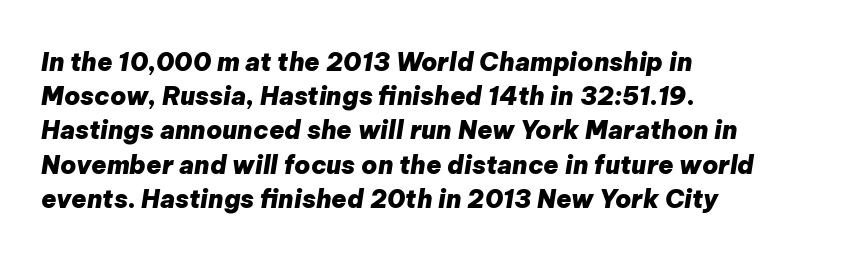
The image shows 25 px bold type, italic (leaning right); set left-aligned, normal line spacing (1.37x), normal letter spacing, not underlined.
